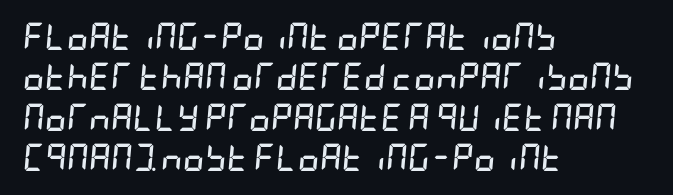
{"italic": "yes", "lean": "right", "slant_degrees": 5, "bold": "yes", "underline": "no", "align": "left", "line_spacing": "normal", "line_spacing_ratio": 1.5, "letter_spacing": "normal", "letter_spacing_em": 0.0, "glyph_px": 27}
